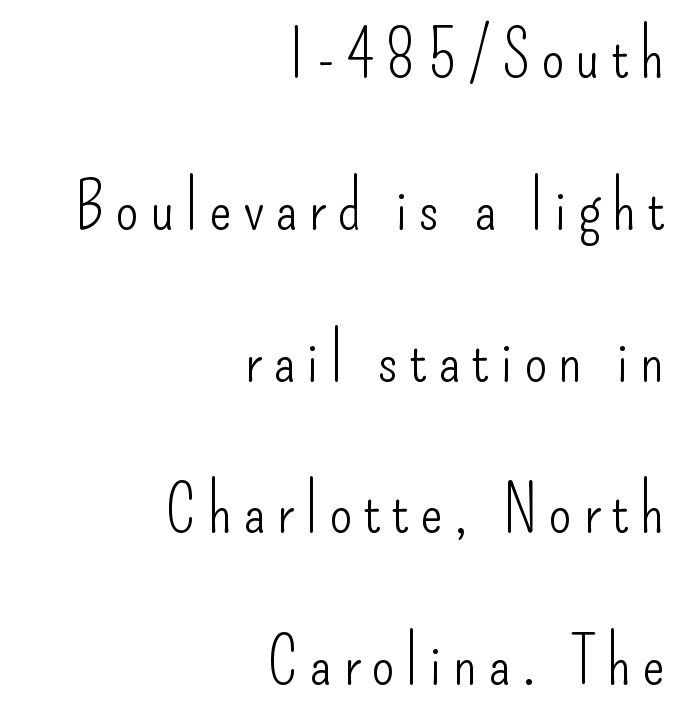
The rendering uses natural spacing where letterforms have individual widths. What kind of face is this? One without serifs — a sans. Honestly, there is no underline to notice here at all. A typesetter would call this leading open, well beyond the default. Do the letters lean? They stand straight.
